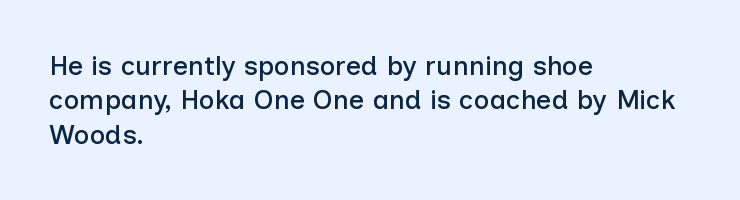
{"italic": "no", "underline": "no", "align": "left", "line_spacing": "normal", "line_spacing_ratio": 1.27, "letter_spacing": "normal", "letter_spacing_em": 0.0, "glyph_px": 27}
